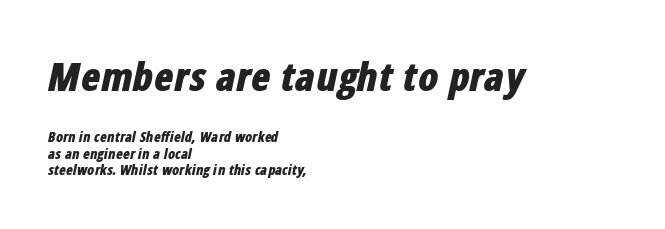
Q: Is the text bold? A: Yes.
Q: Is the text italic (slanted)? A: Yes, it leans right by about 12 degrees.
Q: Is the text underlined? A: No.
Q: How is the paragraph aligned? A: Left-aligned.
Q: Is the spacing between letters normal or unusually wide? A: Normal.
Q: Which block of text is set in a larger size, the first (top) or the second (bottom)? A: The first (top) one.
Q: Width (condensed, normal, or wide)? A: Condensed.
Q: Stroke contrast? A: Low.
Q: x-height? A: Medium.
Q: Monospaced? A: No.
